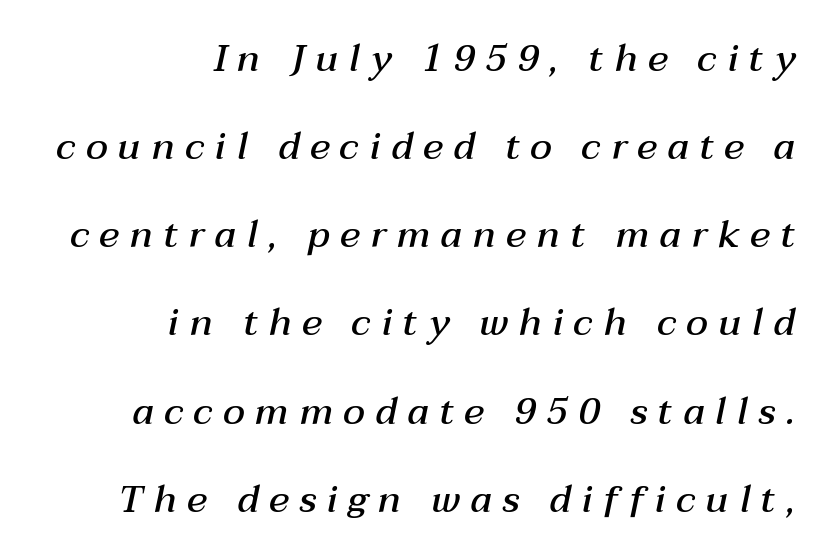
Q: Is the text bold? A: Semi-bold.
Q: Is the text italic (slanted)? A: Yes, it leans right by about 12 degrees.
Q: Is the text underlined? A: No.
Q: How is the paragraph aligned? A: Right-aligned.
Q: Is the spacing between letters normal or unusually wide? A: Unusually wide.
Q: Is the spacing between lines tight, normal or loose? A: Loose.
Q: Width (condensed, normal, or wide)? A: Normal.
Q: Stroke contrast? A: Medium.
Q: x-height? A: Medium.
Q: Monospaced? A: No.
